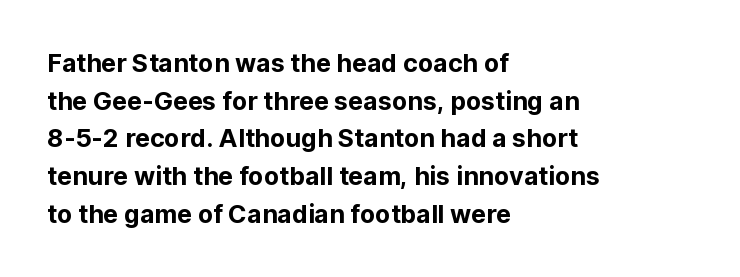
Descender tails drop into unmarked territory. If you drew a ruler down the left edge, every line would touch it. Nope, not italic — everything's standing straight. Successive baselines arrive at the customary interval. Tracking value appears to be zero — textbook default spacing.
